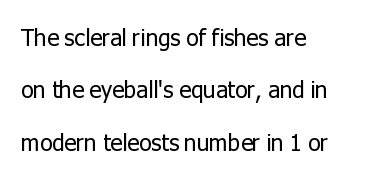
Q: Is the text bold? A: No.
Q: Is the text italic (slanted)? A: No, it is upright.
Q: Is the text underlined? A: No.
Q: How is the paragraph aligned? A: Left-aligned.
Q: Is the spacing between letters normal or unusually wide? A: Normal.
Q: Is the spacing between lines tight, normal or loose? A: Loose.
